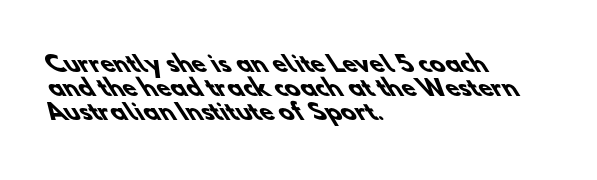
{"bold": "yes", "underline": "no", "align": "left", "line_spacing": "tight", "line_spacing_ratio": 1.08, "letter_spacing": "normal", "letter_spacing_em": 0.0, "glyph_px": 22}
